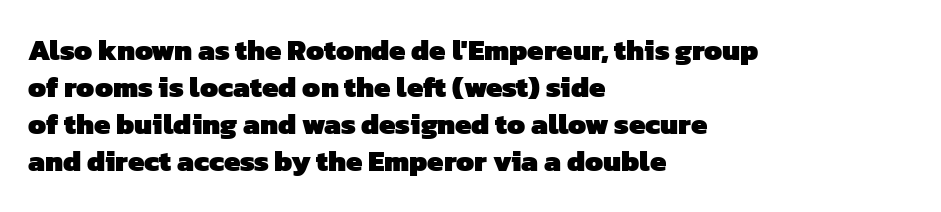
Q: Is the text bold? A: Yes.
Q: Is the typeface a serif or a sans-serif typeface? A: Sans-serif.
Q: Is the text underlined? A: No.
Q: How is the paragraph aligned? A: Left-aligned.
Q: Is the spacing between letters normal or unusually wide? A: Normal.
Q: Is the spacing between lines tight, normal or loose? A: Normal.
Q: Width (condensed, normal, or wide)? A: Normal.
Q: Stroke contrast? A: Low.
Q: x-height? A: Medium.
Q: Monospaced? A: No.
